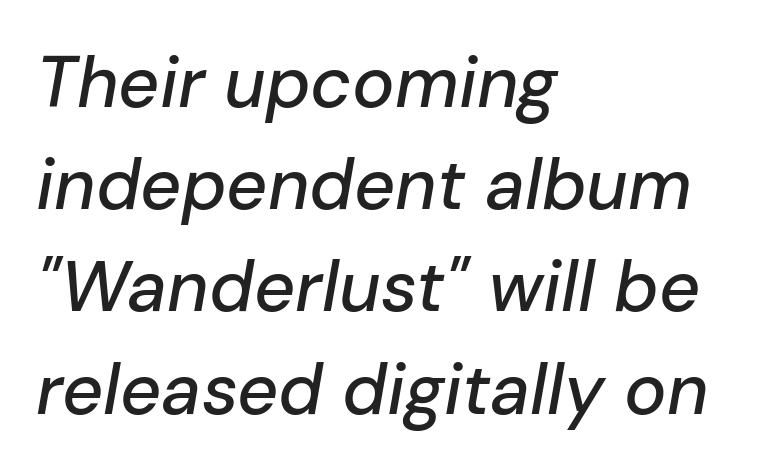
{"italic": "yes", "lean": "right", "slant_degrees": 10, "width": "normal", "stroke_contrast": "low", "x_height": "medium", "monospaced": "no", "underline": "no", "align": "left", "line_spacing": "normal", "line_spacing_ratio": 1.44, "letter_spacing": "normal", "letter_spacing_em": 0.0, "glyph_px": 71}
